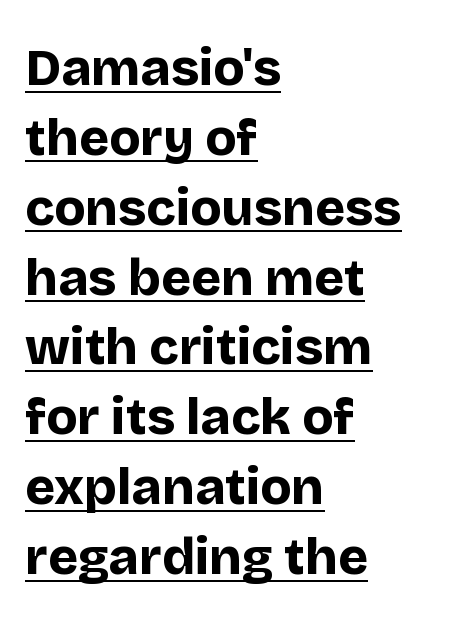
Q: Is the text bold? A: Yes.
Q: Is the text italic (slanted)? A: No, it is upright.
Q: Is the typeface a serif or a sans-serif typeface? A: Sans-serif.
Q: Is the text underlined? A: Yes.
Q: How is the paragraph aligned? A: Left-aligned.
Q: Is the spacing between letters normal or unusually wide? A: Normal.
Q: Is the spacing between lines tight, normal or loose? A: Normal.
Q: Width (condensed, normal, or wide)? A: Normal.
Q: Stroke contrast? A: Low.
Q: x-height? A: Large.
Q: Monospaced? A: No.
